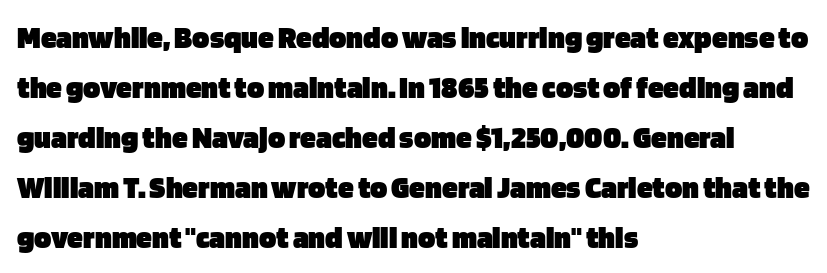
You could not count columns in this text — the font is proportionally spaced. Stroke terminals: plain, sans-serif. Caption: multi-line text, flush left, ragged right. Heft: maximum for text — a bold. No word sits above an underline. Honestly, the letter spacing is just normal — you wouldn't notice it.
